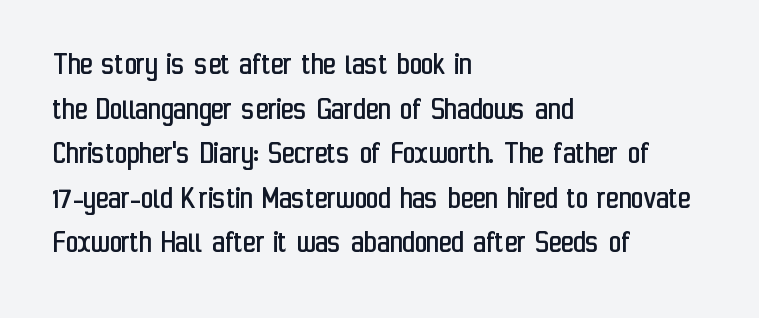
Does the copy run flush right? No — it runs flush left. Varying glyph widths throughout — classic text-font behaviour. Think standard paragraph weight, or any step lighter than that. Each row of text sits above clean, open space.
